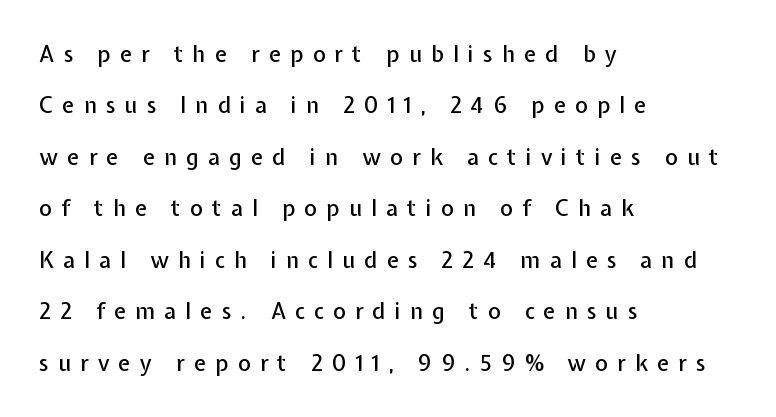
{"italic": "no", "underline": "no", "align": "left", "line_spacing": "loose", "line_spacing_ratio": 2.34, "letter_spacing": "wide", "letter_spacing_em": 0.42, "glyph_px": 22}
